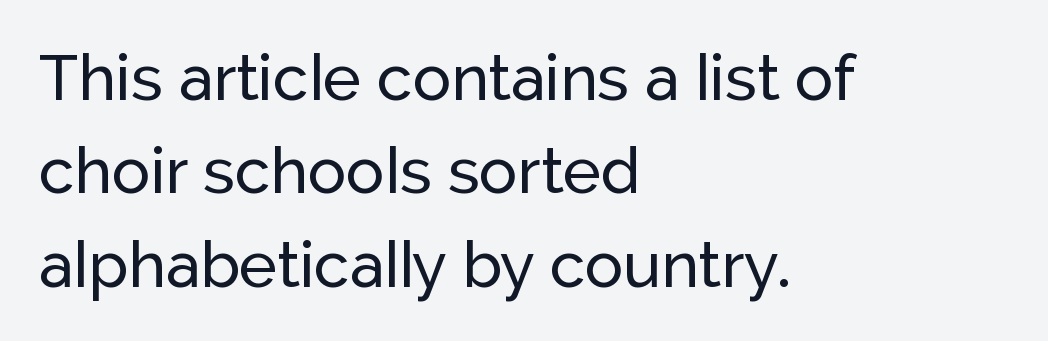
Q: Is the text italic (slanted)? A: No, it is upright.
Q: Is the typeface a serif or a sans-serif typeface? A: Sans-serif.
Q: Is the text underlined? A: No.
Q: How is the paragraph aligned? A: Left-aligned.
Q: Is the spacing between letters normal or unusually wide? A: Normal.
Q: Is the spacing between lines tight, normal or loose? A: Normal.
Q: Width (condensed, normal, or wide)? A: Normal.
Q: Stroke contrast? A: Low.
Q: x-height? A: Medium.
Q: Monospaced? A: No.
